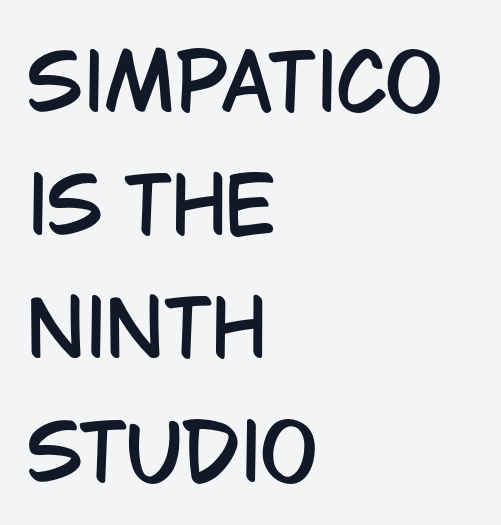
The type sits square on the baseline with zero lean. The letters carry no serifs — their stems end cleanly without finishing strokes. Note the varied advance widths — an 'i' is clearly narrower than an 'm'. Default kerning and tracking; the words read as compact shapes. Alignment: flush left.
